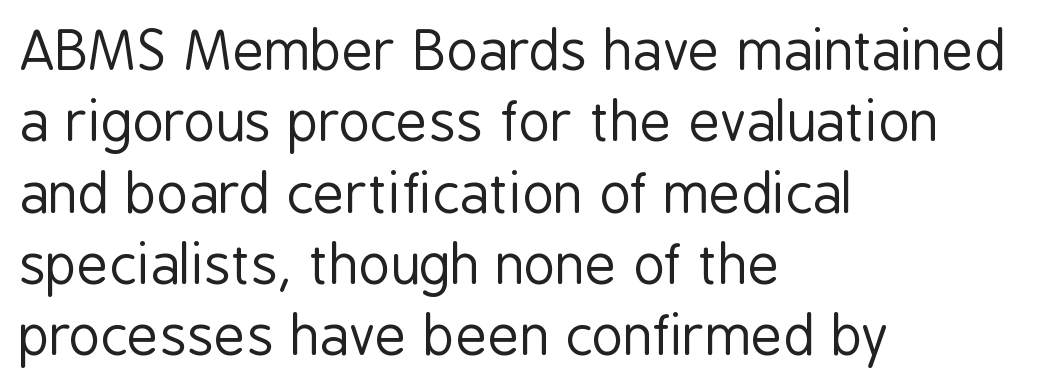
{"serif": "no", "italic": "no", "bold": "no", "weight": "regular", "width": "condensed", "stroke_contrast": "low", "x_height": "medium", "monospaced": "no", "underline": "no", "align": "left", "line_spacing": "normal", "line_spacing_ratio": 1.32, "letter_spacing": "normal", "letter_spacing_em": 0.0, "glyph_px": 54}
